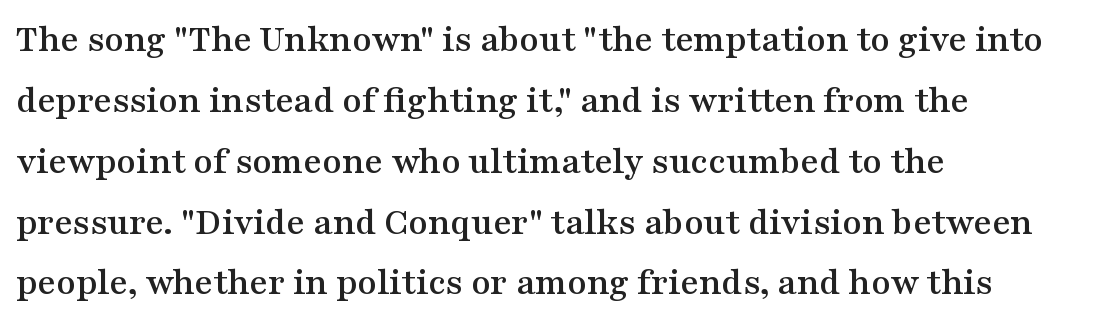
This is serif lettering, the kind often seen in printed books. Honestly, the row spacing looks completely unremarkable. Is this a fixed-width face? No — the glyphs have proportional, varying widths. Letter spacing: default. A bare baseline throughout the passage. A student would call this left alignment; a typographer would say flush left, rag right.
